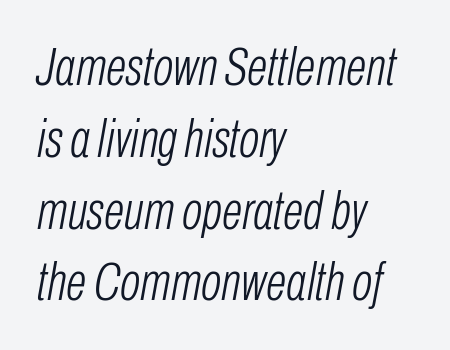
Q: Is the text bold? A: No.
Q: Is the text italic (slanted)? A: Yes, it leans right by about 10 degrees.
Q: Is the text underlined? A: No.
Q: How is the paragraph aligned? A: Left-aligned.
Q: Is the spacing between letters normal or unusually wide? A: Normal.
Q: Is the spacing between lines tight, normal or loose? A: Normal.
Q: Width (condensed, normal, or wide)? A: Condensed.
Q: Stroke contrast? A: Low.
Q: x-height? A: Medium.
Q: Monospaced? A: No.
